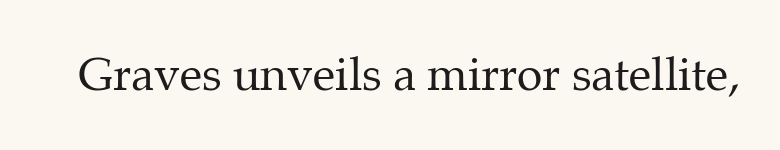
Q: Is the text bold? A: No.
Q: Is the text italic (slanted)? A: No, it is upright.
Q: Is the typeface a serif or a sans-serif typeface? A: Serif.
Q: Is the text underlined? A: No.
Q: Is the spacing between letters normal or unusually wide? A: Normal.
Q: Width (condensed, normal, or wide)? A: Normal.
Q: Stroke contrast? A: Medium.
Q: x-height? A: Medium.
Q: Monospaced? A: No.
